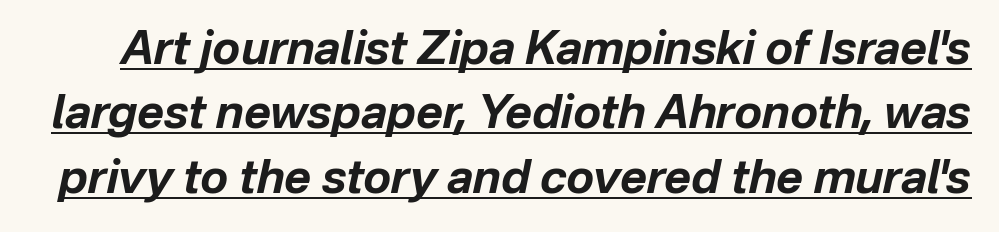
The image shows 46 px bold type, italic (leaning right); set normal line spacing (1.4x), normal letter spacing, underlined; low stroke contrast and a medium x-height.
